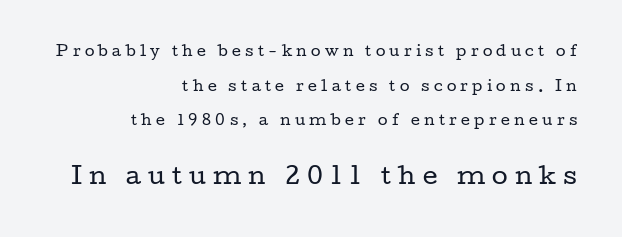
{"italic": "no", "bold": "no", "underline": "no", "align": "right", "line_spacing": "loose", "line_spacing_ratio": 2.47, "letter_spacing": "wide", "letter_spacing_em": 0.31, "larger_block": "second", "size_ratio": 1.64, "glyph_px": 23}
